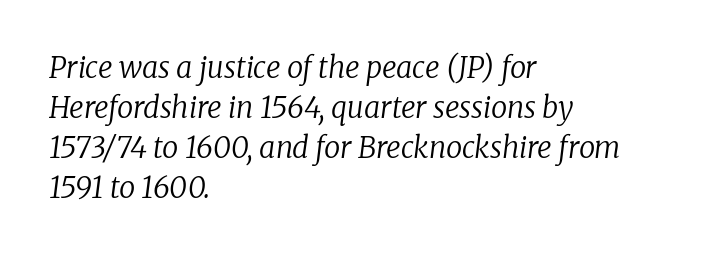
The image shows 29 px regular-weight serif type, italic (leaning right); set left-aligned, normal line spacing (1.38x), normal letter spacing, not underlined; low stroke contrast and a medium x-height.
